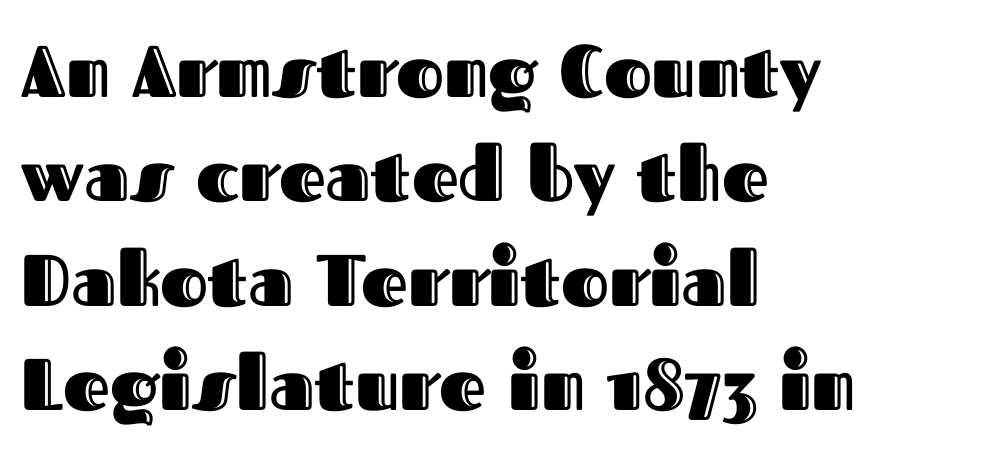
The image shows 73 px text type, upright; set left-aligned, normal line spacing (1.43x), normal letter spacing, not underlined; a medium x-height.
